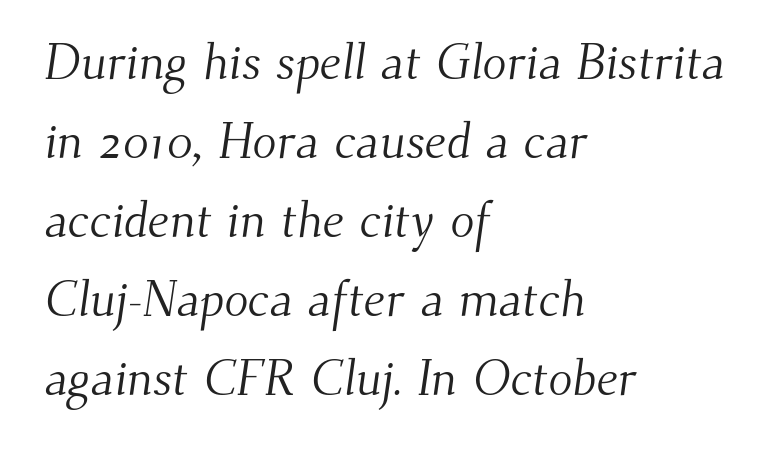
Q: Is the text bold? A: No.
Q: Is the typeface a serif or a sans-serif typeface? A: Serif.
Q: Is the text underlined? A: No.
Q: How is the paragraph aligned? A: Left-aligned.
Q: Is the spacing between letters normal or unusually wide? A: Normal.
Q: Is the spacing between lines tight, normal or loose? A: Normal.
Q: Width (condensed, normal, or wide)? A: Normal.
Q: Stroke contrast? A: Medium.
Q: x-height? A: Small.
Q: Monospaced? A: No.
